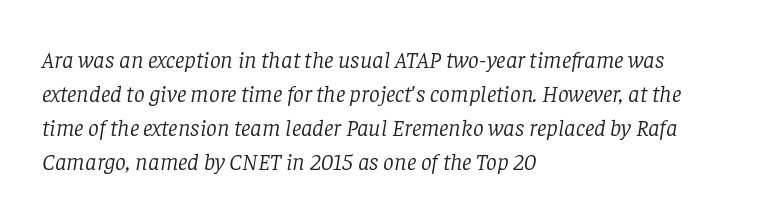
{"italic": "yes", "lean": "right", "slant_degrees": 8, "bold": "no", "underline": "no", "align": "left", "line_spacing": "normal", "line_spacing_ratio": 1.41, "letter_spacing": "normal", "letter_spacing_em": 0.0, "glyph_px": 24}
